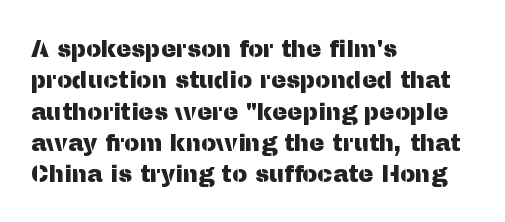
Q: Is the text italic (slanted)? A: No, it is upright.
Q: Is the text underlined? A: No.
Q: How is the paragraph aligned? A: Left-aligned.
Q: Is the spacing between letters normal or unusually wide? A: Normal.
Q: Is the spacing between lines tight, normal or loose? A: Normal.
